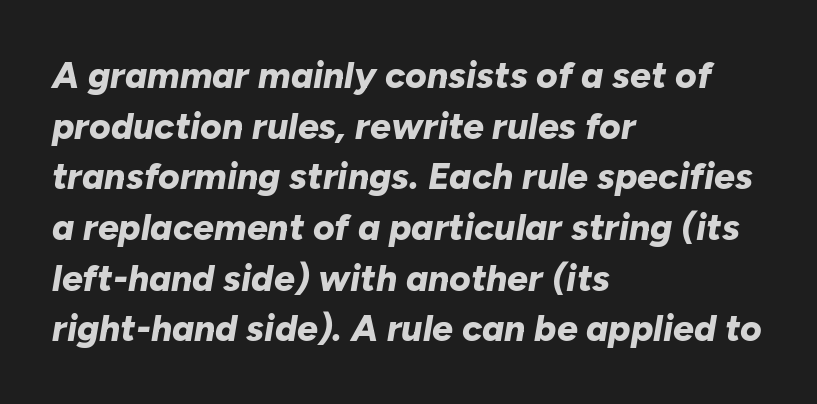
You could not count columns in this text — the font is proportionally spaced. Between one letter and the next there's only the usual sliver of space. Yep, that's italic — everything's leaning. Does the weight exceed regular? Yes, all the way to bold. Students, observe: this is what conventionally led text looks like.
